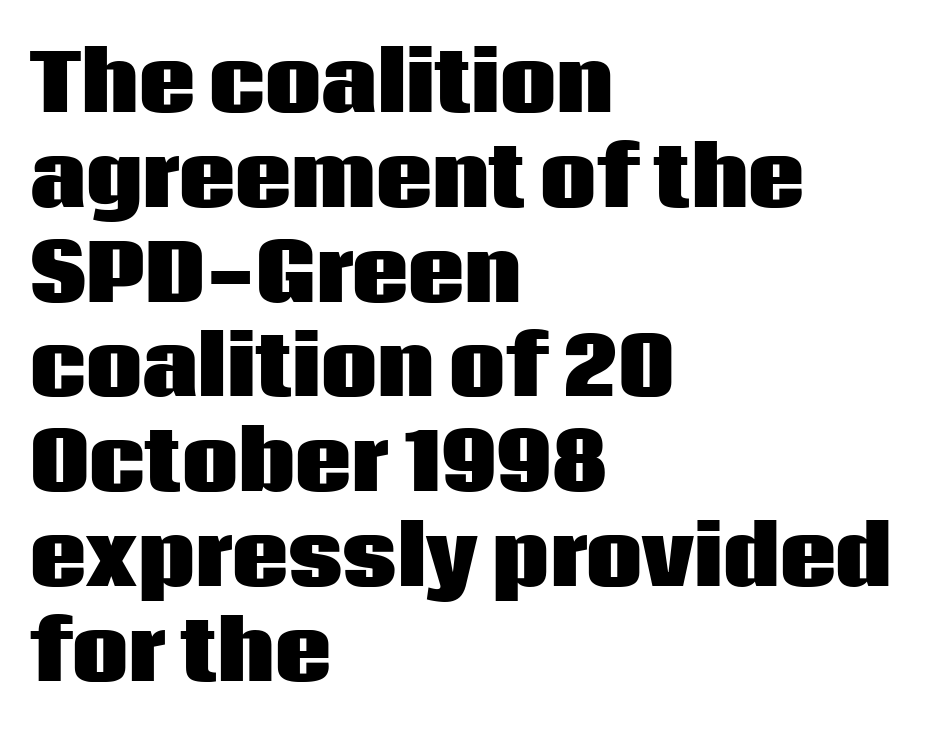
Q: Is the text bold? A: Yes.
Q: Is the text italic (slanted)? A: No, it is upright.
Q: Is the typeface a serif or a sans-serif typeface? A: Sans-serif.
Q: Is the text underlined? A: No.
Q: How is the paragraph aligned? A: Left-aligned.
Q: Is the spacing between letters normal or unusually wide? A: Normal.
Q: Width (condensed, normal, or wide)? A: Normal.
Q: Stroke contrast? A: Low.
Q: x-height? A: Large.
Q: Monospaced? A: No.
